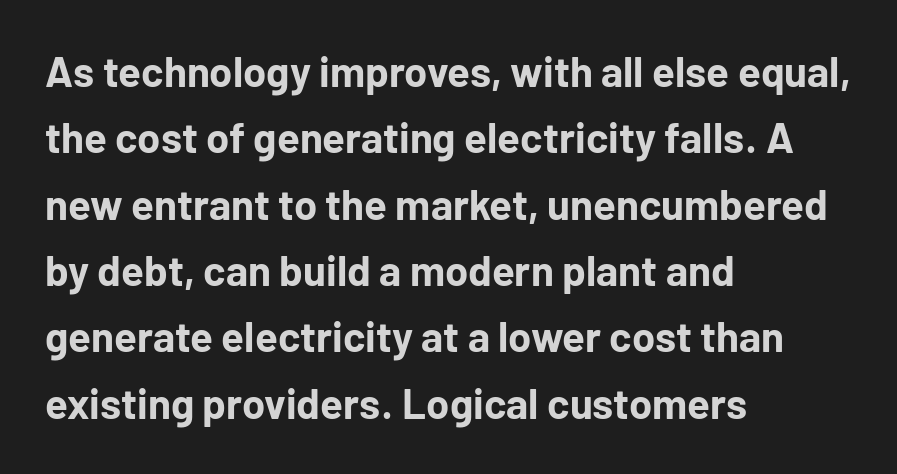
The letters stand upright; this is a roman face. Summary of weight: heavy, a full bold. The tracking reads as untouched default to a designer's eye. Every row of glyphs begins at an identical x-position on the left.
